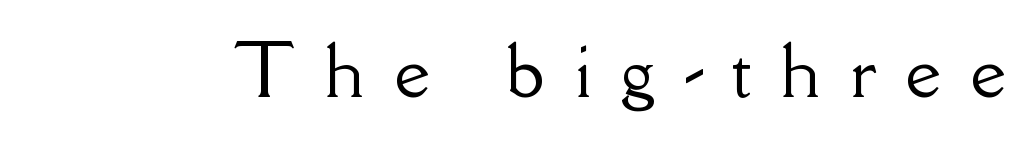
Q: Is the text italic (slanted)? A: No, it is upright.
Q: Is the typeface a serif or a sans-serif typeface? A: Serif.
Q: Is the text underlined? A: No.
Q: Is the spacing between letters normal or unusually wide? A: Unusually wide.
Q: Width (condensed, normal, or wide)? A: Normal.
Q: Stroke contrast? A: Low.
Q: x-height? A: Small.
Q: Monospaced? A: No.
